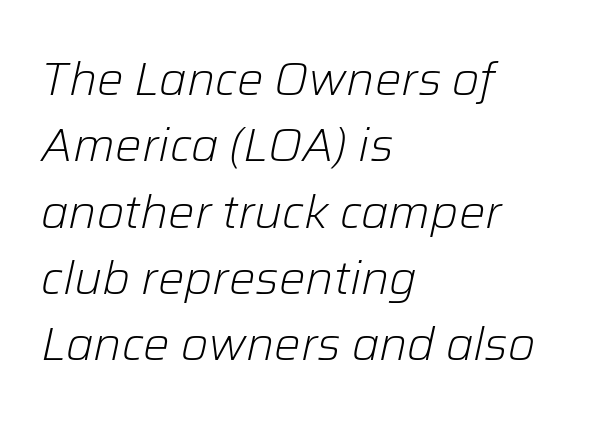
All the whitespace from short lines collects on the right. A quiet, ordinary-to-light weight characterises the typeface. The rendering keeps characters at their native spacing. Vertical spacing — default. Posture: slanted.
